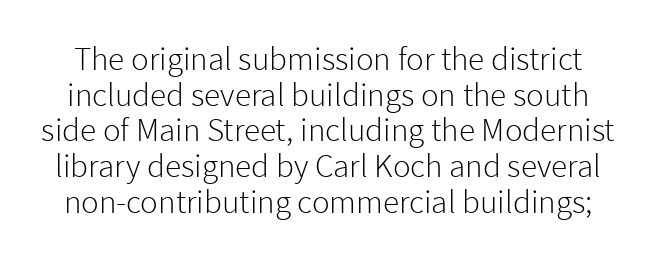
A bare baseline throughout the passage. Is this a sans? Yes — the strokes have no serifs. Does the lettering tilt? It doesn't — this is upright. This sample trades vertical openness for compactness between lines. The strokes are not fattened; the text isn't bold. The line texture is even and compact thanks to regular tracking.
